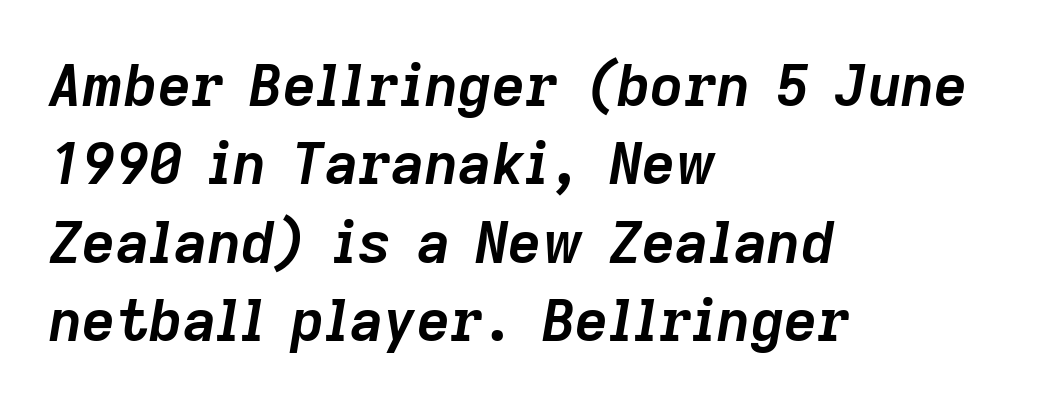
{"italic": "yes", "lean": "right", "slant_degrees": 9, "bold": "yes", "weight": "semibold", "width": "normal", "stroke_contrast": "low", "x_height": "medium", "monospaced": "no", "underline": "no", "align": "left", "line_spacing": "normal", "line_spacing_ratio": 1.35, "letter_spacing": "normal", "letter_spacing_em": 0.0, "glyph_px": 58}
